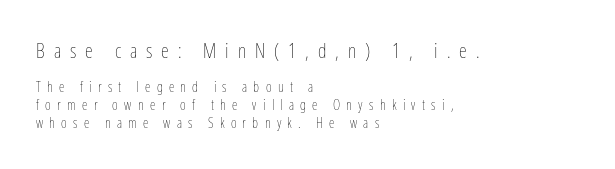
The image shows 20 px text type, upright; set left-aligned, normal line spacing (1.27x), unusually wide letter spacing (+0.45 em), not underlined; the first (top) block is 1.43x larger.
